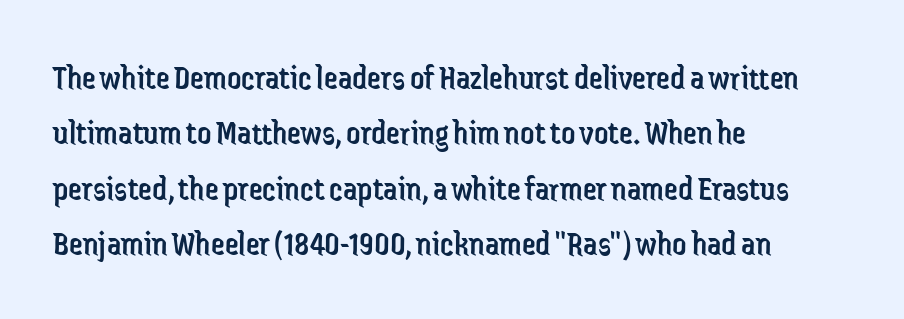
{"serif": "no", "italic": "no", "bold": "no", "weight": "regular", "width": "condensed", "stroke_contrast": "low", "x_height": "medium", "monospaced": "no", "underline": "no", "align": "left", "line_spacing": "normal", "line_spacing_ratio": 1.58, "letter_spacing": "normal", "letter_spacing_em": 0.0, "glyph_px": 35}
